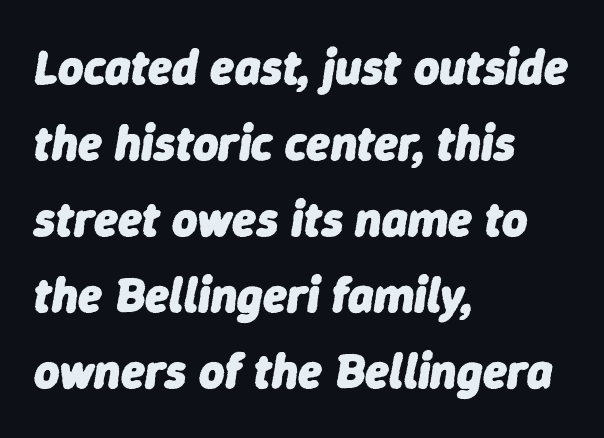
The image shows 49 px heavy type, italic (leaning right); set left-aligned, normal line spacing (1.55x), normal letter spacing, not underlined; low stroke contrast and a medium x-height.
